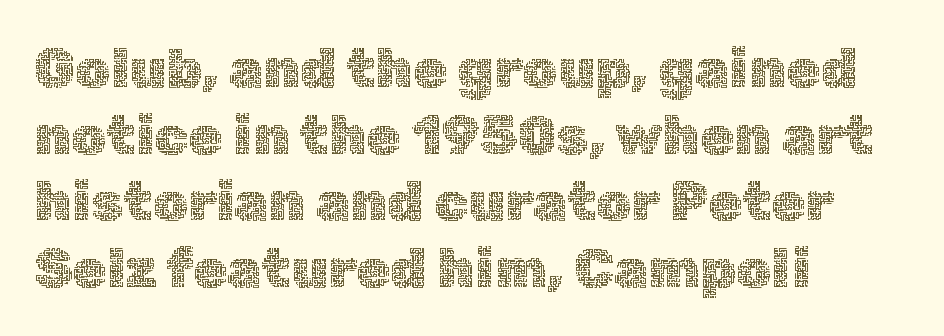
The image shows 55 px thin type, upright; set left-aligned, line spacing 1.21x, normal letter spacing, not underlined; a medium x-height.
